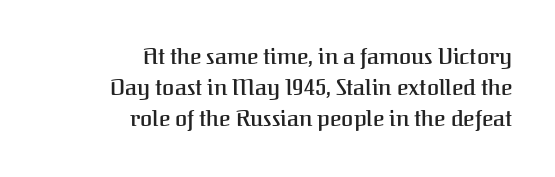
Q: Is the text bold? A: Semi-bold.
Q: Is the text italic (slanted)? A: No, it is upright.
Q: Is the text underlined? A: No.
Q: How is the paragraph aligned? A: Right-aligned.
Q: Is the spacing between letters normal or unusually wide? A: Normal.
Q: Is the spacing between lines tight, normal or loose? A: Normal.
